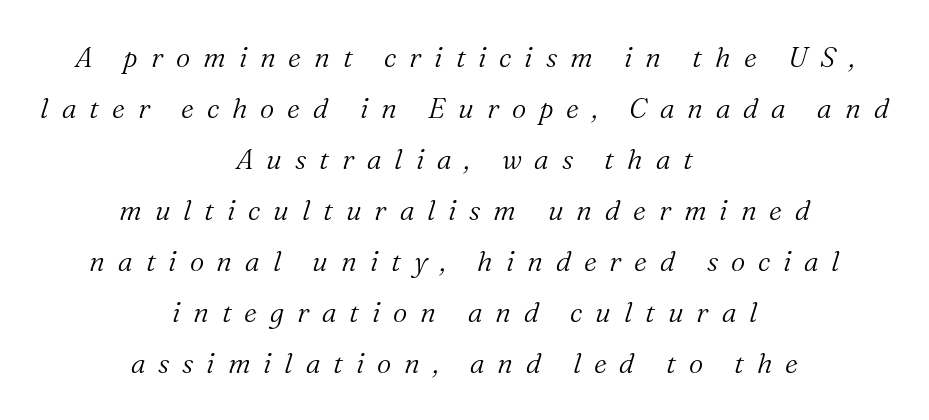
Q: Is the text bold? A: No.
Q: Is the text italic (slanted)? A: Yes, it leans right by about 16 degrees.
Q: Is the typeface a serif or a sans-serif typeface? A: Serif.
Q: Is the text underlined? A: No.
Q: How is the paragraph aligned? A: Centered.
Q: Is the spacing between letters normal or unusually wide? A: Unusually wide.
Q: Width (condensed, normal, or wide)? A: Normal.
Q: Stroke contrast? A: Medium.
Q: x-height? A: Medium.
Q: Monospaced? A: No.
